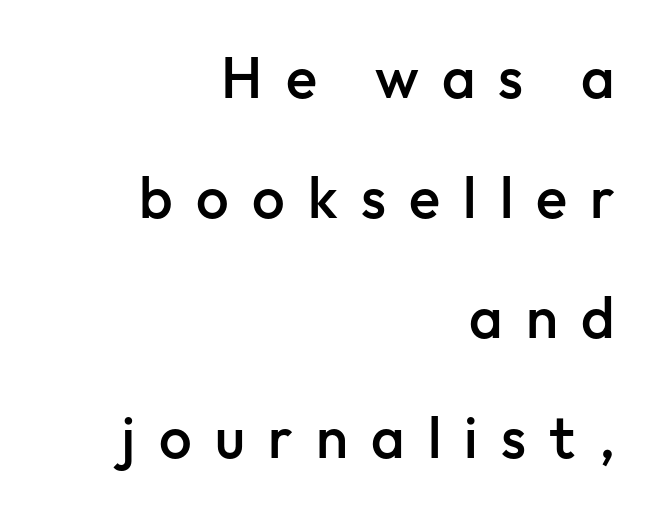
{"serif": "no", "italic": "no", "bold": "semi", "weight": "semibold", "width": "normal", "stroke_contrast": "low", "x_height": "medium", "monospaced": "no", "underline": "no", "align": "right", "line_spacing": "loose", "line_spacing_ratio": 2.07, "letter_spacing": "wide", "letter_spacing_em": 0.4, "glyph_px": 58}
